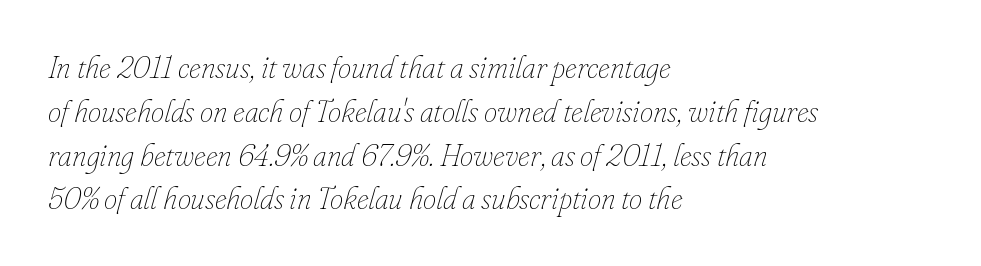
{"italic": "yes", "lean": "right", "slant_degrees": 16, "bold": "no", "weight": "thin", "width": "normal", "stroke_contrast": "low", "x_height": "small", "monospaced": "no", "underline": "no", "align": "left", "line_spacing": "normal", "line_spacing_ratio": 1.46, "letter_spacing": "normal", "letter_spacing_em": 0.0, "glyph_px": 30}
